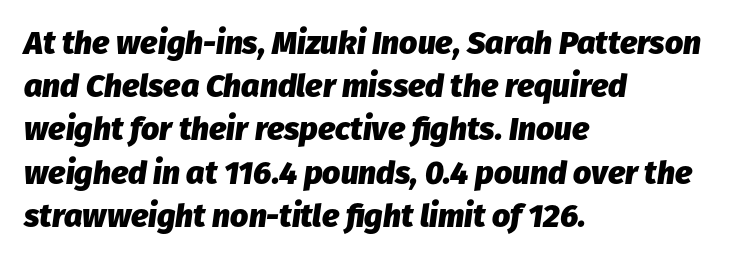
{"italic": "yes", "lean": "right", "slant_degrees": 8, "bold": "yes", "weight": "heavy", "width": "normal", "stroke_contrast": "low", "x_height": "medium", "monospaced": "no", "underline": "no", "align": "left", "line_spacing": "normal", "line_spacing_ratio": 1.35, "letter_spacing": "normal", "letter_spacing_em": 0.0, "glyph_px": 32}
